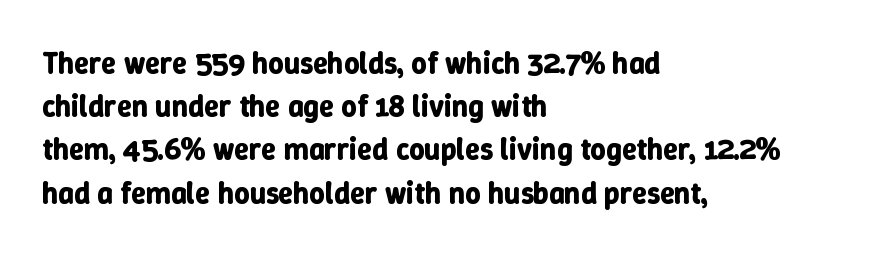
{"italic": "no", "bold": "yes", "weight": "bold", "width": "normal", "stroke_contrast": "low", "x_height": "medium", "monospaced": "no", "underline": "no", "align": "left", "line_spacing": "normal", "line_spacing_ratio": 1.44, "letter_spacing": "normal", "letter_spacing_em": 0.0, "glyph_px": 30}
